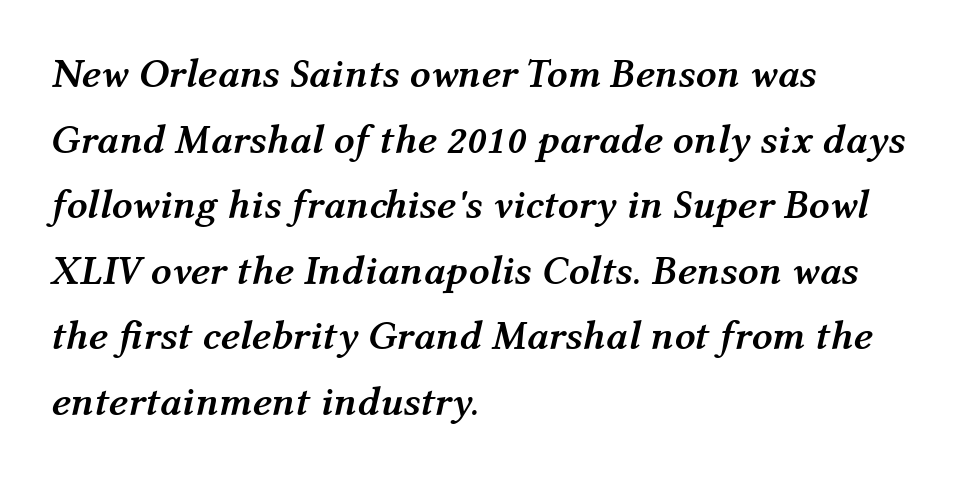
Evenly set lines give the paragraph a standard silhouette. Bold? Absolutely — the strokes are thick and heavy. A bare baseline throughout the passage. Line starts are locked; line ends wander. A typesetter would mark this as italic. Characters follow at the spacing the type designer built in.
